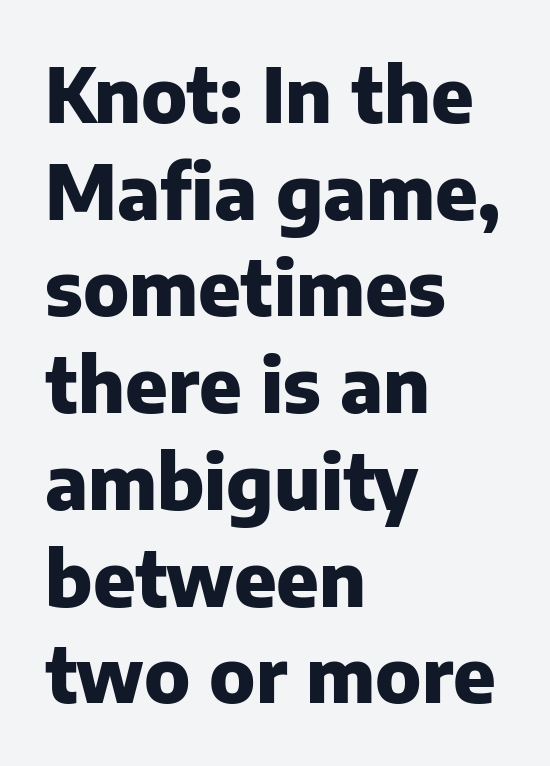
{"serif": "no", "italic": "no", "bold": "yes", "weight": "heavy", "width": "normal", "stroke_contrast": "low", "x_height": "medium", "monospaced": "no", "underline": "no", "align": "left", "line_spacing": "normal", "line_spacing_ratio": 1.29, "letter_spacing": "normal", "letter_spacing_em": 0.0, "glyph_px": 75}
